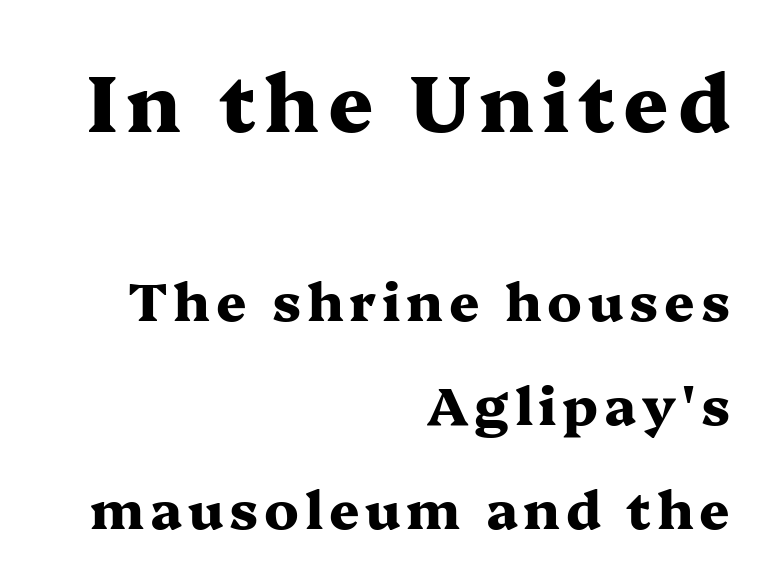
Do the letters lean? They stand straight. Compared with a flush-left layout, this one pins lines to the opposite, right side. Successive baselines arrive slowly, with a big drop between each. The designer went with a serif here, giving each stem small feet. The designer gave the opening block more size than the closing block.
